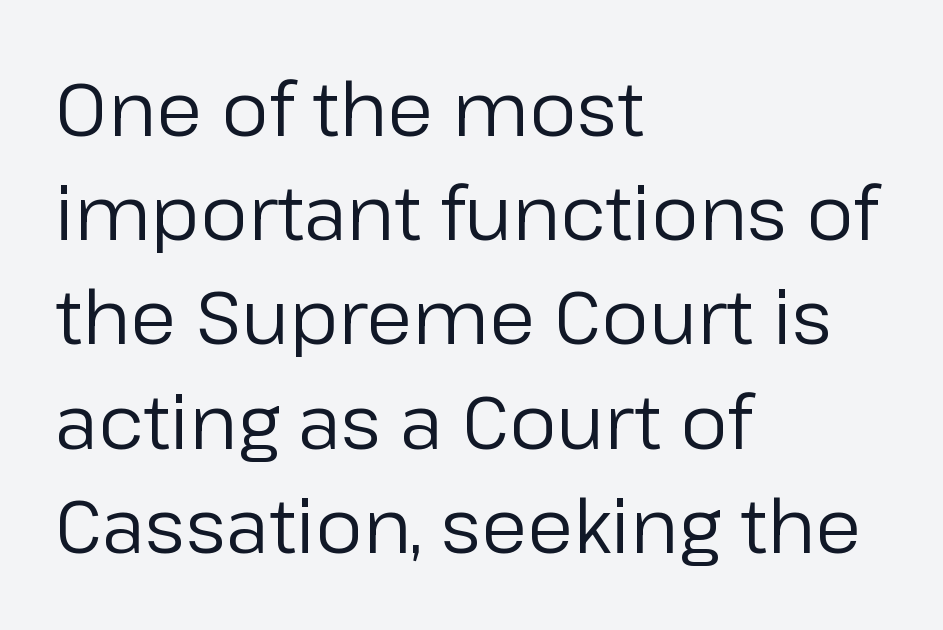
Regarding serifs, this sample does without them. The words here are not underlined. Rows of type keep a routine distance in the vertical direction. These lines were composed using upright roman letters.
